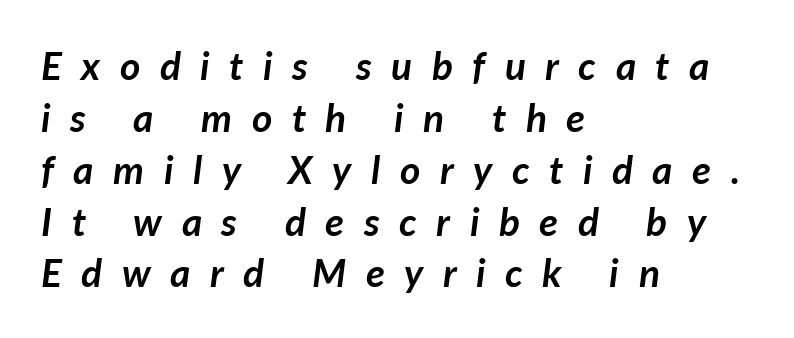
Check under the words: just untouched page. Line spacing here is normal. Weight: bold. These lines are rendered in a variable-pitch font. The glyphs look as if they've been sheared to an angle. If you drew a ruler down the left edge, every line would touch it.
